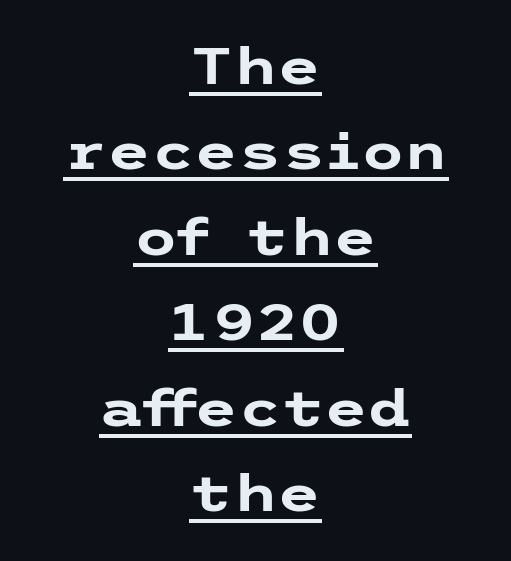
Q: Is the text bold? A: Yes.
Q: Is the text italic (slanted)? A: No, it is upright.
Q: Is the typeface a serif or a sans-serif typeface? A: Sans-serif.
Q: Is the text underlined? A: Yes.
Q: How is the paragraph aligned? A: Centered.
Q: Is the spacing between letters normal or unusually wide? A: Normal.
Q: Width (condensed, normal, or wide)? A: Wide.
Q: Stroke contrast? A: Low.
Q: x-height? A: Medium.
